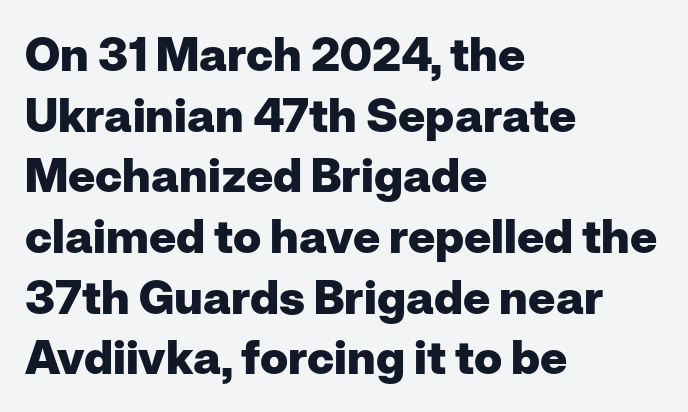
{"serif": "no", "italic": "no", "bold": "yes", "weight": "heavy", "width": "normal", "stroke_contrast": "low", "x_height": "medium", "monospaced": "no", "underline": "no", "align": "left", "line_spacing": "normal", "line_spacing_ratio": 1.29, "letter_spacing": "normal", "letter_spacing_em": 0.0, "glyph_px": 47}
